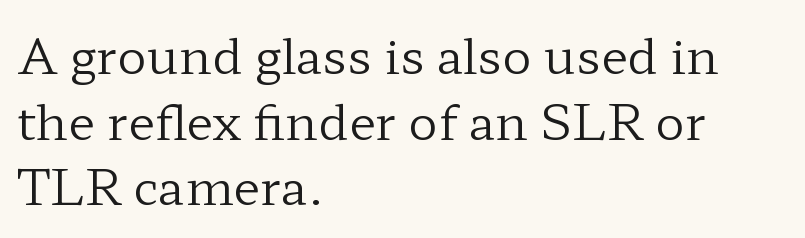
Does the type have serifs? Yes, each stem ends in a small foot. Whoever set this chose a conventional vertical rhythm. Note the varied advance widths — an 'i' is clearly narrower than an 'm'. Ink coverage per letter is moderate at most. Does the lettering tilt? It doesn't — this is upright. The lines are quadded left.
